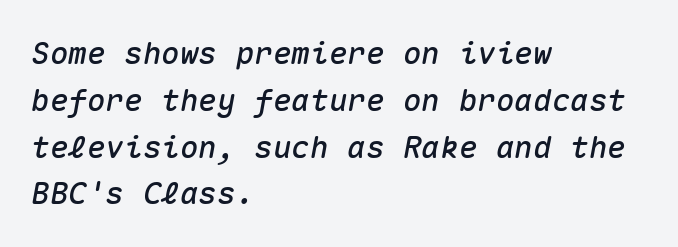
{"italic": "yes", "lean": "right", "slant_degrees": 10, "width": "normal", "stroke_contrast": "medium", "x_height": "medium", "monospaced": "yes", "underline": "no", "align": "left", "line_spacing": "normal", "line_spacing_ratio": 1.51, "letter_spacing": "normal", "letter_spacing_em": 0.0, "glyph_px": 31}
